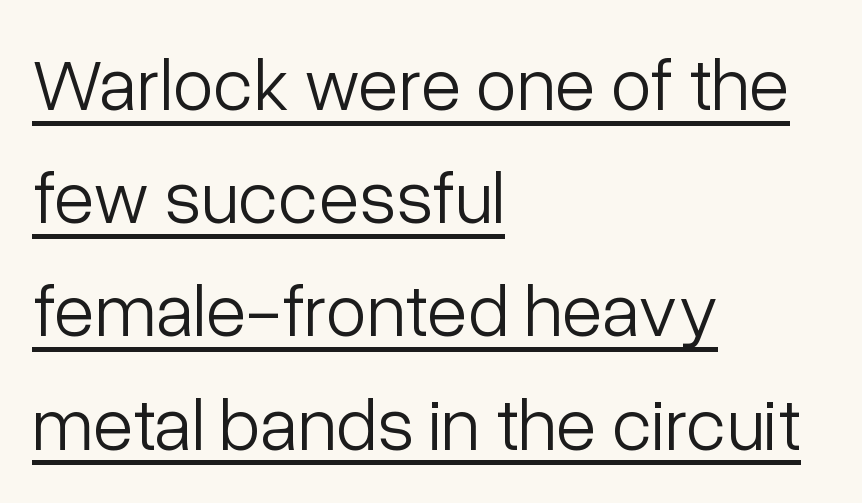
{"serif": "no", "italic": "no", "bold": "no", "weight": "light", "width": "normal", "stroke_contrast": "low", "x_height": "medium", "monospaced": "no", "underline": "yes", "align": "left", "line_spacing": "normal", "line_spacing_ratio": 1.53, "letter_spacing": "normal", "letter_spacing_em": 0.0, "glyph_px": 74}
